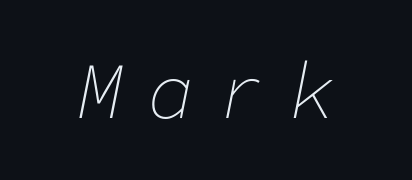
{"italic": "yes", "lean": "right", "slant_degrees": 11, "bold": "no", "weight": "thin", "width": "normal", "stroke_contrast": "low", "x_height": "medium", "monospaced": "yes", "underline": "no", "letter_spacing": "wide", "letter_spacing_em": 0.29, "glyph_px": 79}
